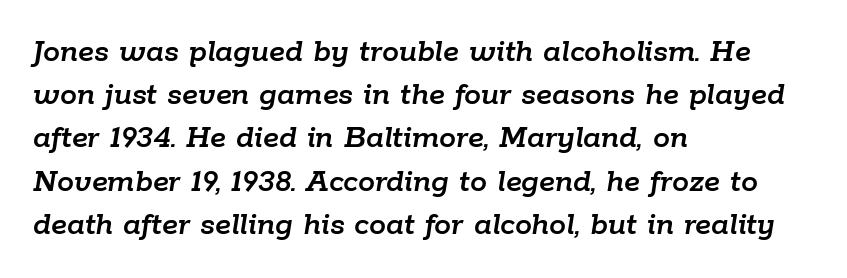
There's an unmistakable incline to the writing here. Compared with a centered layout, this one pins lines to the left instead. Each letter keeps its own natural width here, so spacing adapts to shape. The letters sit at their default tracking, neither squeezed nor spread.
